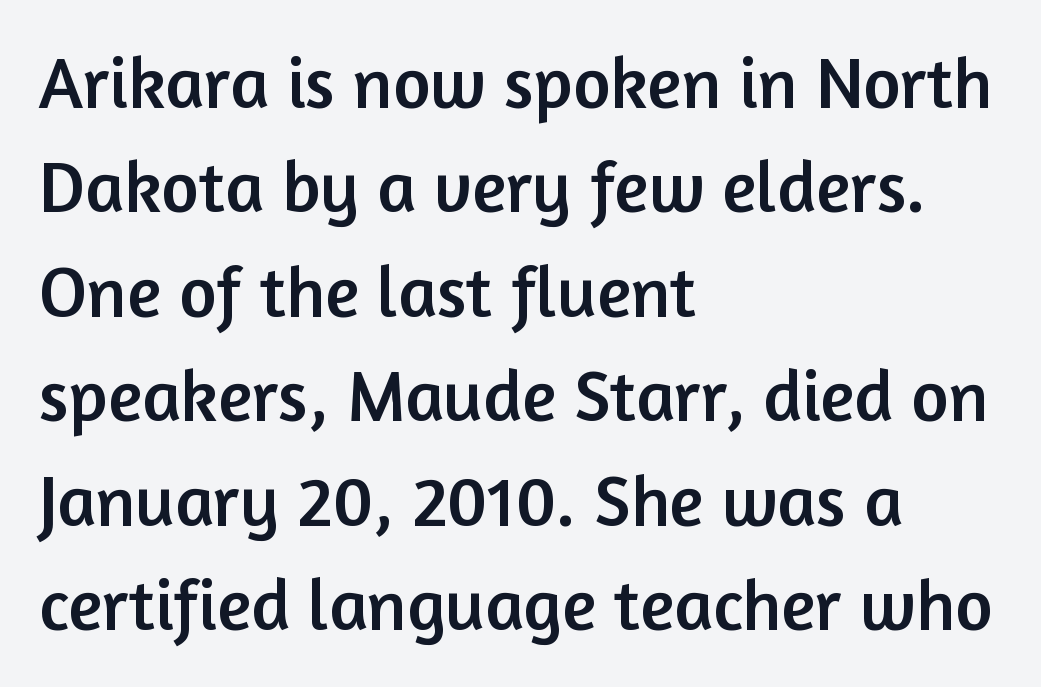
The image shows 72 px sans-serif type, upright; set left-aligned, normal line spacing (1.45x), normal letter spacing, not underlined; low stroke contrast and a medium x-height.
